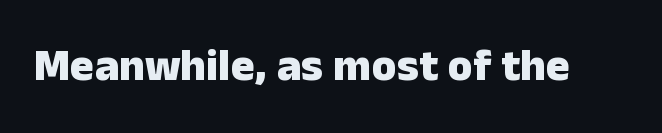
When letters stand straight like this, we call the style roman or upright. Varying glyph widths throughout — classic text-font behaviour. These lines keep a tight, regular rhythm from letter to letter. The rendering shows plain stroke endings on the letterforms — a sans-serif design. Bold? Absolutely — the strokes are thick and heavy.
